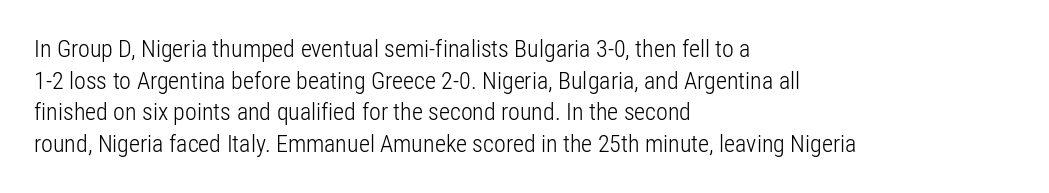
Leftover space on each line is placed entirely after the last word. The typesetting does not lean heavy: it is not bold. Honestly, the letter spacing is just normal — you wouldn't notice it. Underline: absent. If you drew a line through each stem, it would be perfectly vertical.
